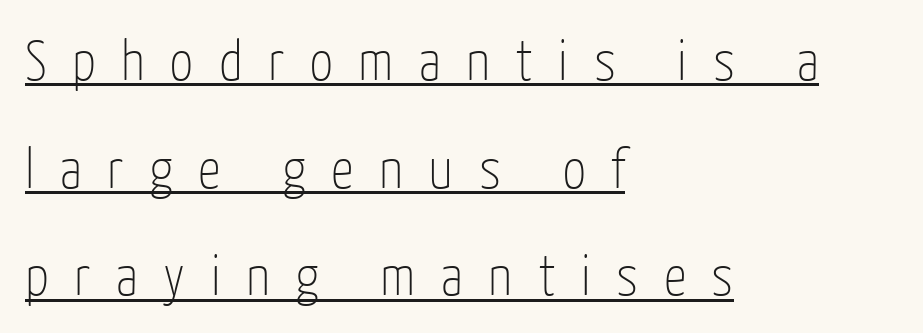
The image shows 57 px thin, condensed sans-serif type, upright; set left-aligned, line spacing 1.89x, unusually wide letter spacing (+0.45 em), underlined; low stroke contrast and a medium x-height.
